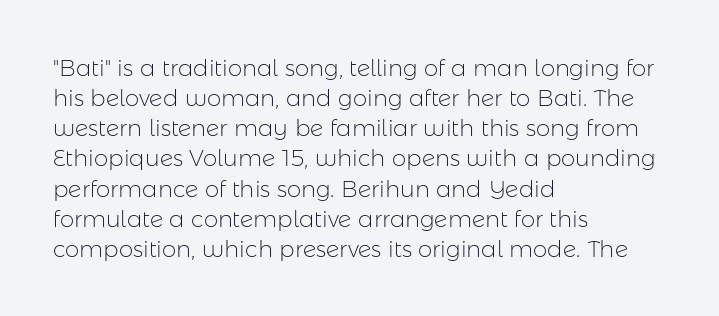
Teacher's note: observe the even left margin — that is flush-left alignment. Does extra space separate the letters? No, they use regular spacing. In terms of posture, this sample is upright. The glyphs are unaccompanied by any horizontal stroke below them. The lines sit at an ordinary, default distance from one another.
